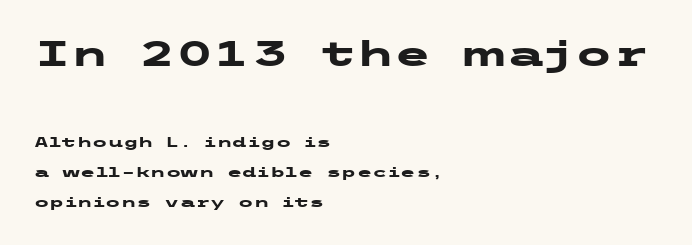
{"serif": "no", "italic": "no", "bold": "yes", "weight": "heavy", "width": "wide", "stroke_contrast": "low", "x_height": "medium", "underline": "no", "align": "left", "line_spacing": "loose", "line_spacing_ratio": 2.14, "letter_spacing": "normal", "letter_spacing_em": 0.0, "larger_block": "first", "size_ratio": 2.43, "glyph_px": 34}
